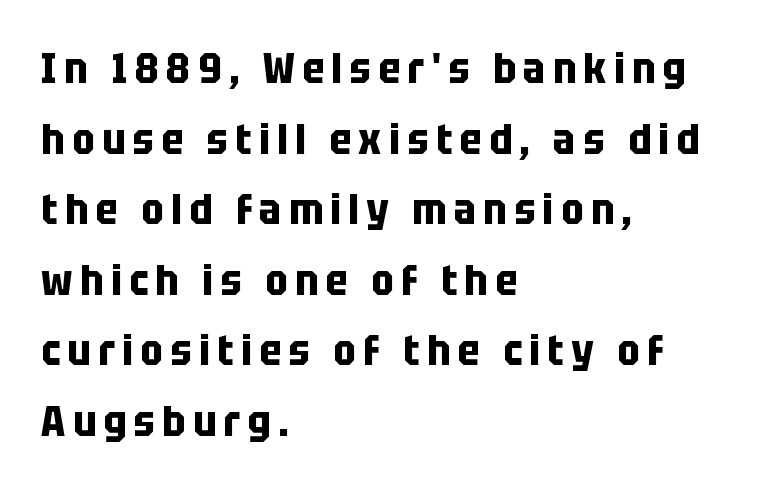
{"serif": "no", "italic": "no", "bold": "yes", "weight": "bold", "width": "condensed", "stroke_contrast": "low", "x_height": "large", "monospaced": "no", "underline": "no", "align": "left", "line_spacing": "normal", "line_spacing_ratio": 1.68, "glyph_px": 42}
